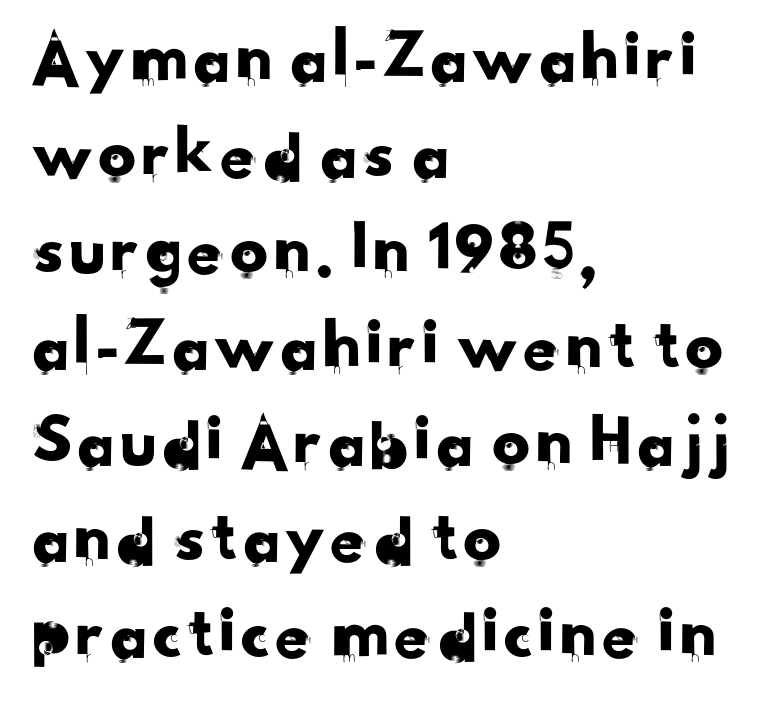
Think of a printed novel: that variable character pitch is what you see here. What stands out about the letter spacing? Nothing — it is the standard amount. Honestly, there is no underline to notice here at all. The type family on display is of the sans-serif kind. The paragraph shown leans on its left margin. Does the leading feel generous? No, just average.
